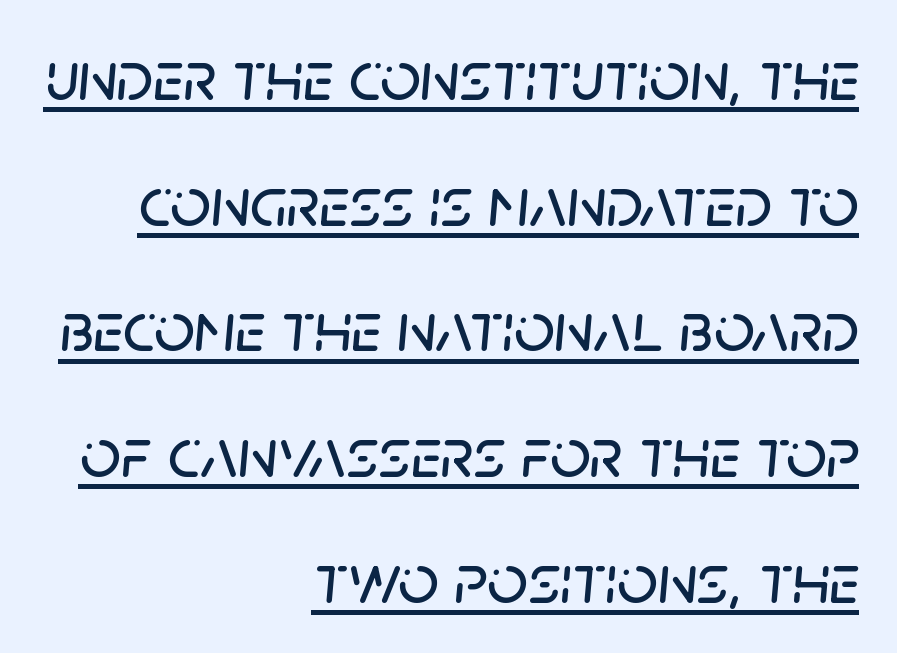
{"italic": "yes", "lean": "right", "slant_degrees": 5, "width": "normal", "stroke_contrast": "low", "x_height": "large", "monospaced": "no", "underline": "yes", "align": "right", "line_spacing_ratio": 1.77, "letter_spacing": "normal", "letter_spacing_em": 0.0, "glyph_px": 71}
